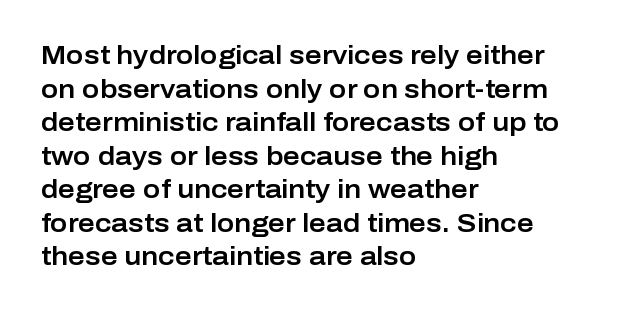
{"italic": "no", "underline": "no", "align": "left", "line_spacing": "normal", "line_spacing_ratio": 1.29, "letter_spacing": "normal", "letter_spacing_em": 0.0, "glyph_px": 26}
